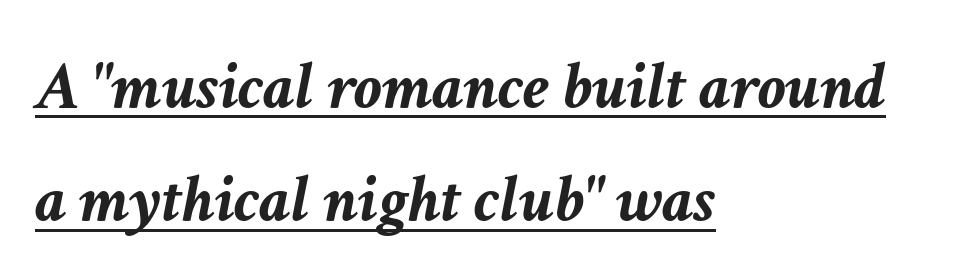
Q: Is the text bold? A: Yes.
Q: Is the text italic (slanted)? A: Yes, it leans right by about 11 degrees.
Q: Is the text underlined? A: Yes.
Q: How is the paragraph aligned? A: Left-aligned.
Q: Is the spacing between letters normal or unusually wide? A: Normal.
Q: Is the spacing between lines tight, normal or loose? A: Normal.
Q: Width (condensed, normal, or wide)? A: Normal.
Q: Stroke contrast? A: Low.
Q: x-height? A: Medium.
Q: Monospaced? A: No.
